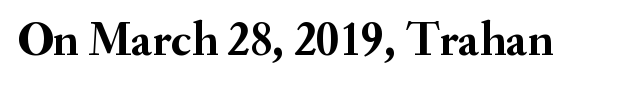
The image shows 48 px semibold serif type, upright; set normal letter spacing, not underlined; medium stroke contrast and a small x-height.
